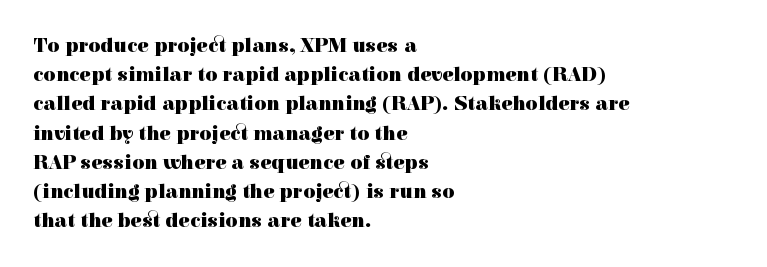
When letters stand straight like this, we call the style roman or upright. Line starts are locked; line ends wander. Quick note: underline off. Words appear dense and cohesive because spacing is normal. A normal amount of white space separates one row of letters from the next.
